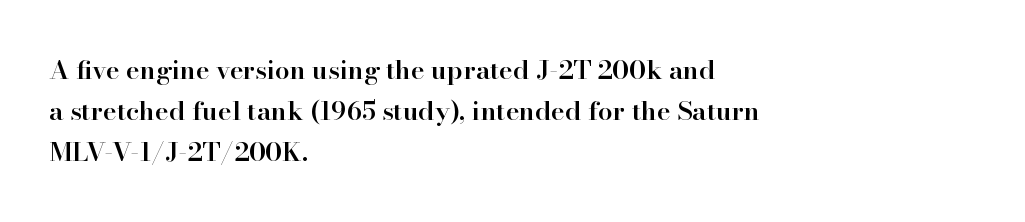
{"italic": "no", "bold": "semi", "underline": "no", "align": "left", "line_spacing": "normal", "line_spacing_ratio": 1.58, "letter_spacing": "normal", "letter_spacing_em": 0.0, "glyph_px": 26}
